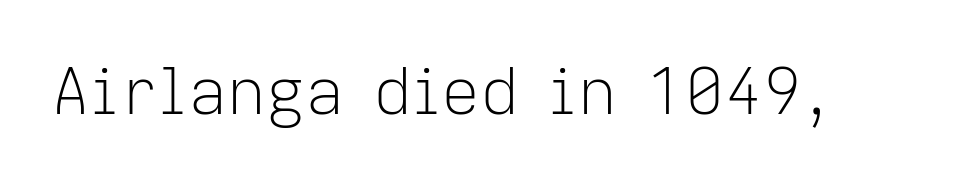
Grotesque or geometric, the face here clearly has no serifs. Character widths vary here, with narrow letters taking less room than wide ones. The typography opts for an upright posture over an oblique one. The words here are not underlined.
